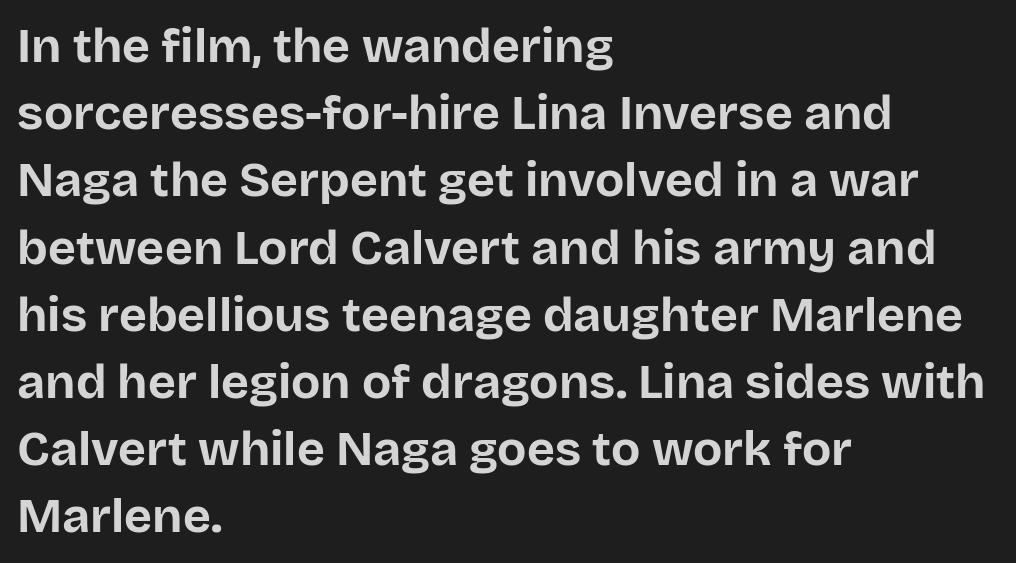
The image shows 48 px bold sans-serif type, upright; set left-aligned, normal line spacing (1.4x), normal letter spacing, not underlined; low stroke contrast and a large x-height.
